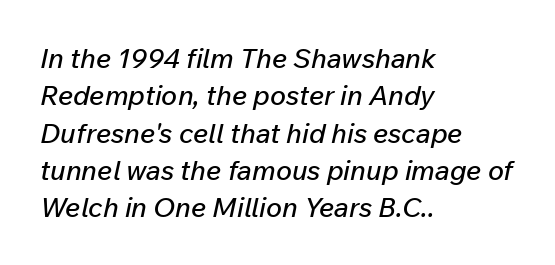
The text carries the slant typical of an italic or oblique font. Layout note: lines flush left. The passage shown has conventional tracking throughout. In terms of leading, this rendering sits right in the middle. Quick note: underline off.
